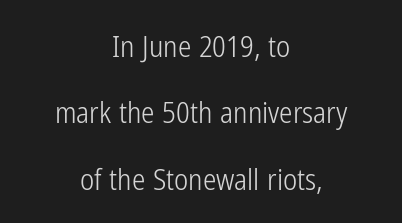
{"serif": "no", "italic": "no", "bold": "no", "weight": "light", "width": "condensed", "stroke_contrast": "low", "x_height": "medium", "monospaced": "no", "underline": "no", "align": "center", "line_spacing": "loose", "line_spacing_ratio": 2.21, "letter_spacing": "normal", "letter_spacing_em": 0.0, "glyph_px": 30}
